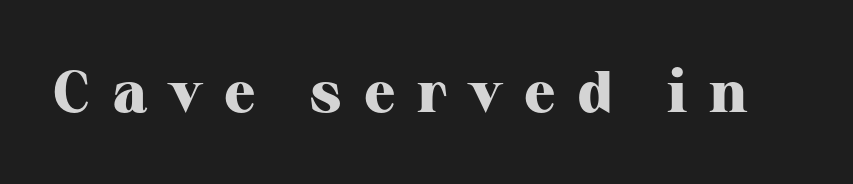
The image shows 58 px heavy serif type, upright; set unusually wide letter spacing (+0.37 em), not underlined; high stroke contrast and a medium x-height.
